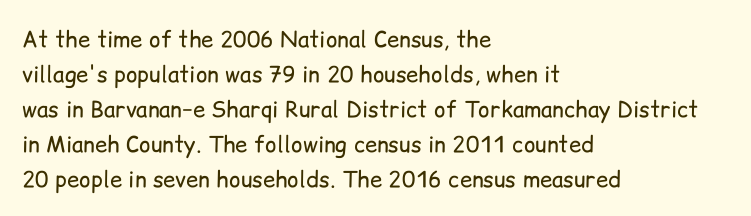
{"italic": "no", "bold": "no", "underline": "no", "align": "left", "line_spacing": "normal", "line_spacing_ratio": 1.59, "letter_spacing": "normal", "letter_spacing_em": 0.0, "glyph_px": 22}
